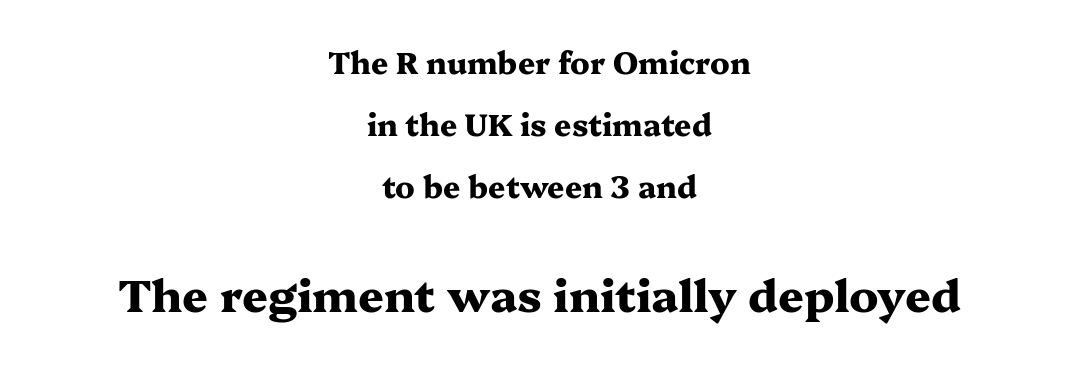
The image shows 45 px heavy, wide serif type, upright; set centered, loose line spacing (2.06x), normal letter spacing, not underlined; the second (bottom) block is 1.5x larger; medium stroke contrast and a medium x-height.
